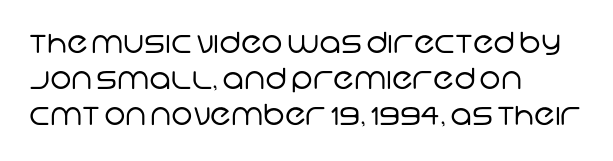
{"serif": "no", "bold": "no", "weight": "regular", "width": "normal", "stroke_contrast": "low", "x_height": "large", "monospaced": "no", "underline": "no", "align": "left", "line_spacing": "normal", "line_spacing_ratio": 1.25, "letter_spacing": "normal", "letter_spacing_em": 0.0, "glyph_px": 29}
